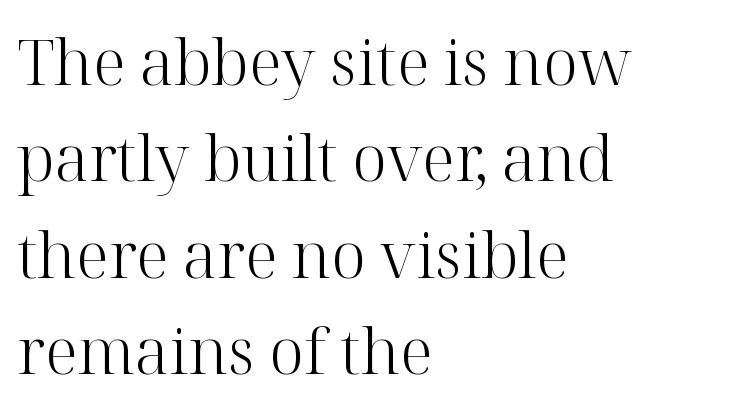
Where is the straight margin? On the left. The text was rendered using a seriffed face with decorative stroke endings. Look at the tracking — it's just the regular setting, nothing added. The area under the type is left untouched. It's the straight-up-and-down kind of type.
